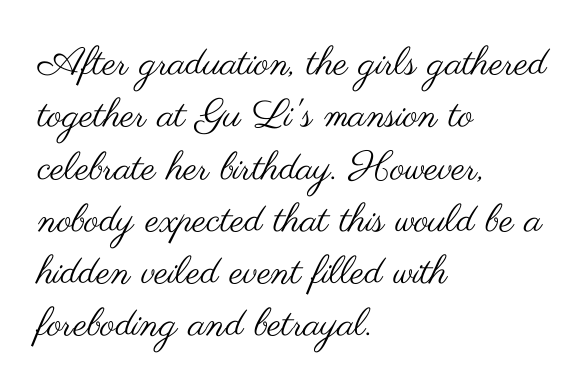
Q: Is the text bold? A: No.
Q: Is the text italic (slanted)? A: Yes.
Q: Is the typeface a serif or a sans-serif typeface? A: Sans-serif.
Q: Is the text underlined? A: No.
Q: How is the paragraph aligned? A: Left-aligned.
Q: Is the spacing between letters normal or unusually wide? A: Normal.
Q: Is the spacing between lines tight, normal or loose? A: Normal.
Q: Width (condensed, normal, or wide)? A: Wide.
Q: Stroke contrast? A: Medium.
Q: x-height? A: Small.
Q: Monospaced? A: No.
